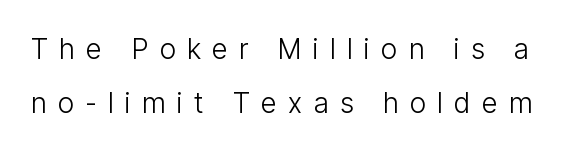
The image shows 28 px light, condensed sans-serif type, upright; set loose line spacing (1.93x), unusually wide letter spacing (+0.41 em), not underlined; low stroke contrast and a medium x-height.
